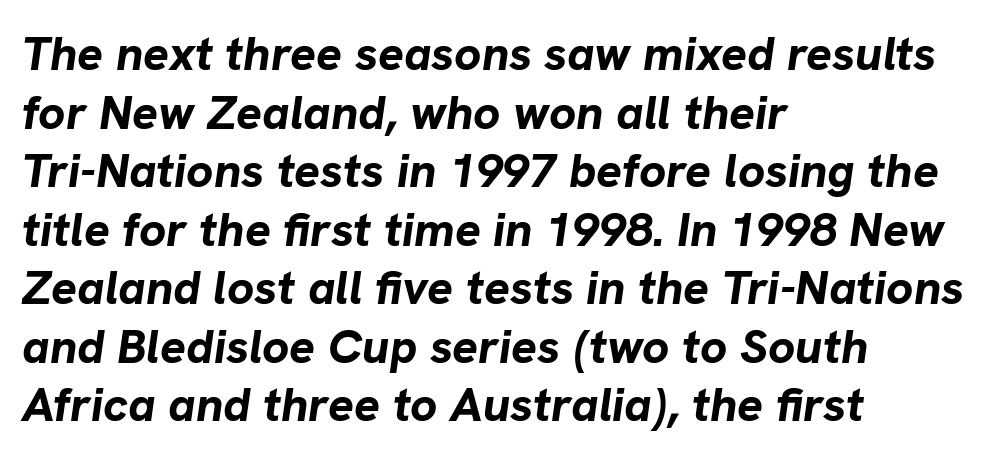
Q: Is the text bold? A: Yes.
Q: Is the text italic (slanted)? A: Yes, it leans right by about 8 degrees.
Q: Is the text underlined? A: No.
Q: How is the paragraph aligned? A: Left-aligned.
Q: Is the spacing between letters normal or unusually wide? A: Normal.
Q: Width (condensed, normal, or wide)? A: Normal.
Q: Stroke contrast? A: Low.
Q: x-height? A: Medium.
Q: Monospaced? A: No.
